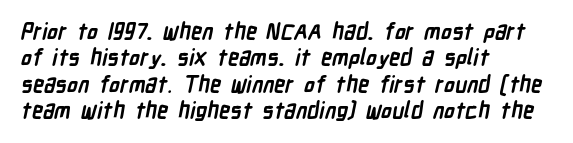
Q: Is the text bold? A: Yes.
Q: Is the text underlined? A: No.
Q: How is the paragraph aligned? A: Left-aligned.
Q: Is the spacing between letters normal or unusually wide? A: Normal.
